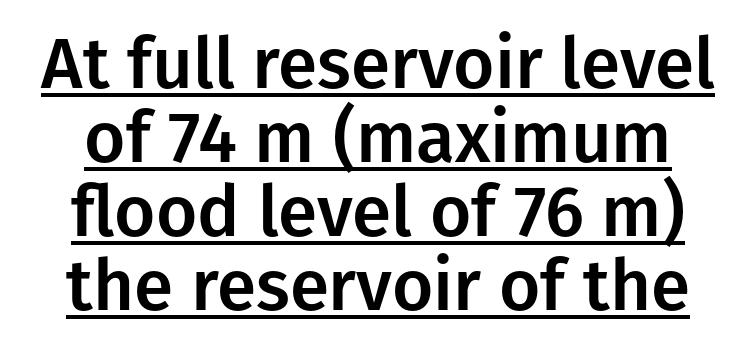
Q: Is the text italic (slanted)? A: No, it is upright.
Q: Is the typeface a serif or a sans-serif typeface? A: Sans-serif.
Q: Is the text underlined? A: Yes.
Q: Is the spacing between letters normal or unusually wide? A: Normal.
Q: Is the spacing between lines tight, normal or loose? A: Tight.
Q: Width (condensed, normal, or wide)? A: Normal.
Q: Stroke contrast? A: Low.
Q: x-height? A: Medium.
Q: Monospaced? A: No.
